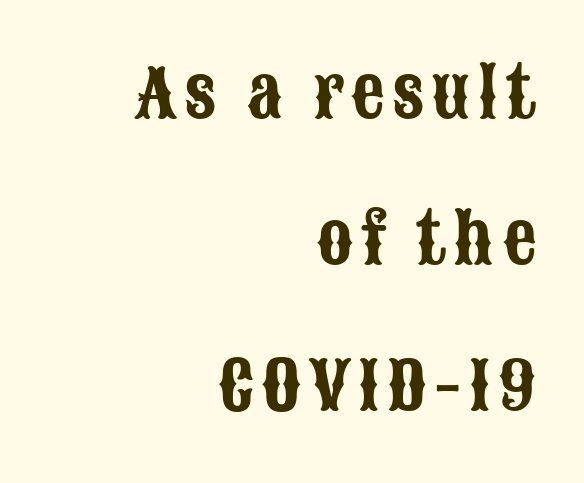
{"serif": "no", "italic": "no", "width": "condensed", "stroke_contrast": "low", "x_height": "large", "monospaced": "no", "underline": "no", "align": "right", "line_spacing": "loose", "line_spacing_ratio": 2.18, "glyph_px": 67}
